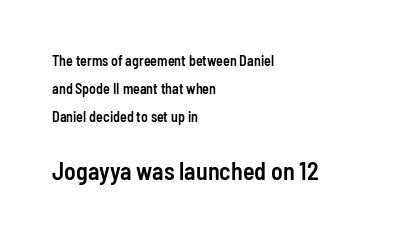
The image shows 24 px text type, upright; set left-aligned, loose line spacing (2.01x), normal letter spacing, not underlined; the second (bottom) block is 1.71x larger.
